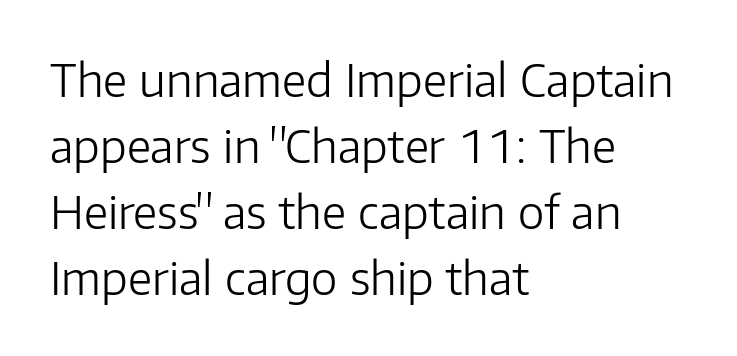
{"serif": "no", "italic": "no", "bold": "no", "weight": "light", "width": "normal", "stroke_contrast": "low", "x_height": "medium", "monospaced": "no", "underline": "no", "align": "left", "line_spacing": "normal", "line_spacing_ratio": 1.47, "letter_spacing": "normal", "letter_spacing_em": 0.0, "glyph_px": 45}
